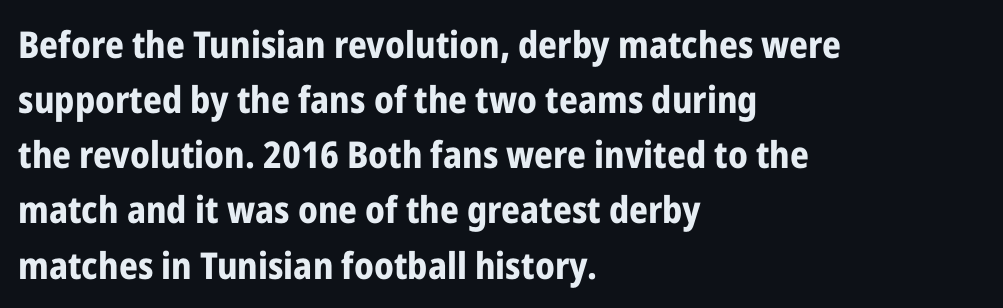
Q: Is the text bold? A: Yes.
Q: Is the text italic (slanted)? A: No, it is upright.
Q: Is the typeface a serif or a sans-serif typeface? A: Sans-serif.
Q: Is the text underlined? A: No.
Q: How is the paragraph aligned? A: Left-aligned.
Q: Is the spacing between letters normal or unusually wide? A: Normal.
Q: Is the spacing between lines tight, normal or loose? A: Normal.
Q: Width (condensed, normal, or wide)? A: Condensed.
Q: Stroke contrast? A: Low.
Q: x-height? A: Medium.
Q: Monospaced? A: No.
